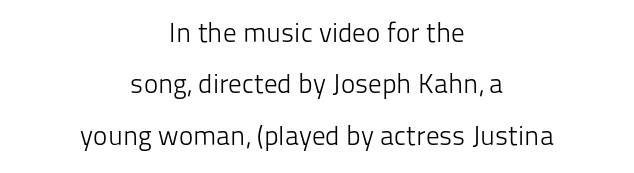
The rag falls on both sides of this text block equally. No letter is thick-stroked: the sample isn't bold. Underline: absent. The designer dialed line spacing up above the default. The tracking reads as untouched default to a designer's eye. Italic: no, the glyphs are upright roman.
